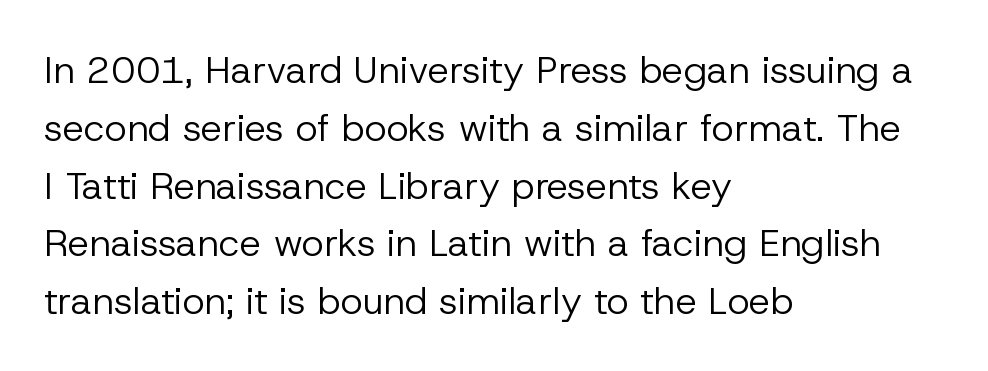
The image shows 38 px regular-weight sans-serif type, upright; set left-aligned, normal line spacing (1.52x), normal letter spacing, not underlined; low stroke contrast and a medium x-height.
